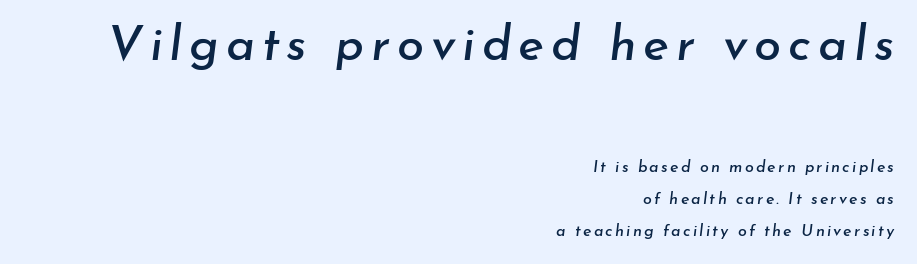
Which of the two is more prominent by size? The first, at the top. A student would call this right alignment; a typographer would say flush right, rag left. A great deal of white space separates one row of letters from the next. The gap between lines stays unmarked. When letters slant like this, we call the style italic. Looks like regular typesetting: each glyph gets only the width it needs.
